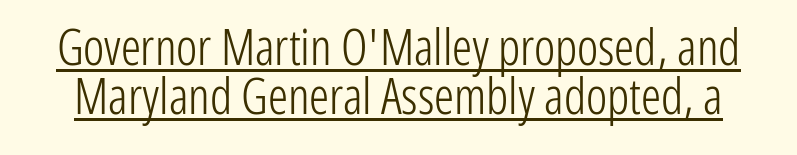
Q: Is the text bold? A: No.
Q: Is the text italic (slanted)? A: No, it is upright.
Q: Is the typeface a serif or a sans-serif typeface? A: Sans-serif.
Q: Is the text underlined? A: Yes.
Q: Is the spacing between letters normal or unusually wide? A: Normal.
Q: Is the spacing between lines tight, normal or loose? A: Tight.
Q: Width (condensed, normal, or wide)? A: Condensed.
Q: Stroke contrast? A: Low.
Q: x-height? A: Medium.
Q: Monospaced? A: No.
